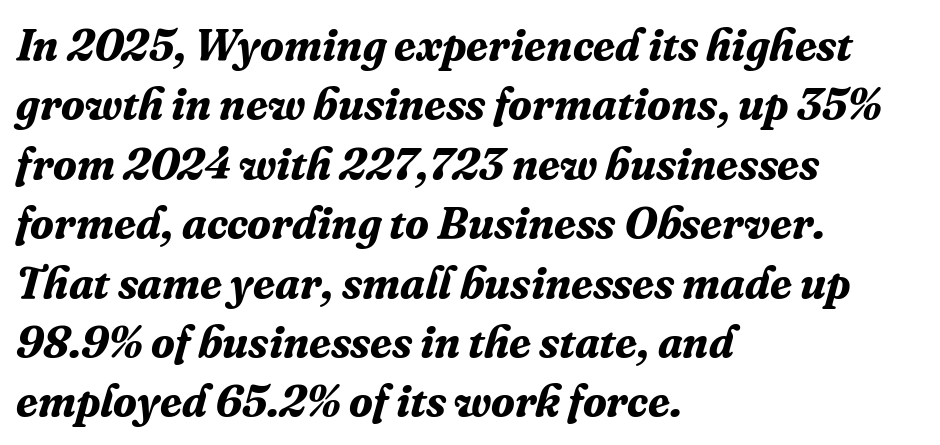
The image shows 44 px bold serif type, italic (leaning right); set left-aligned, normal line spacing (1.35x), normal letter spacing, not underlined; medium stroke contrast and a medium x-height.
